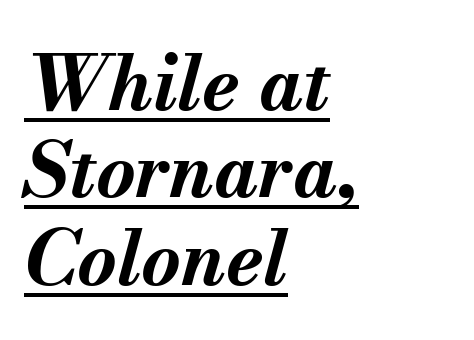
The image shows 76 px bold type, italic (leaning right); set left-aligned, tight line spacing (1.15x), normal letter spacing, underlined; medium stroke contrast and a small x-height.
